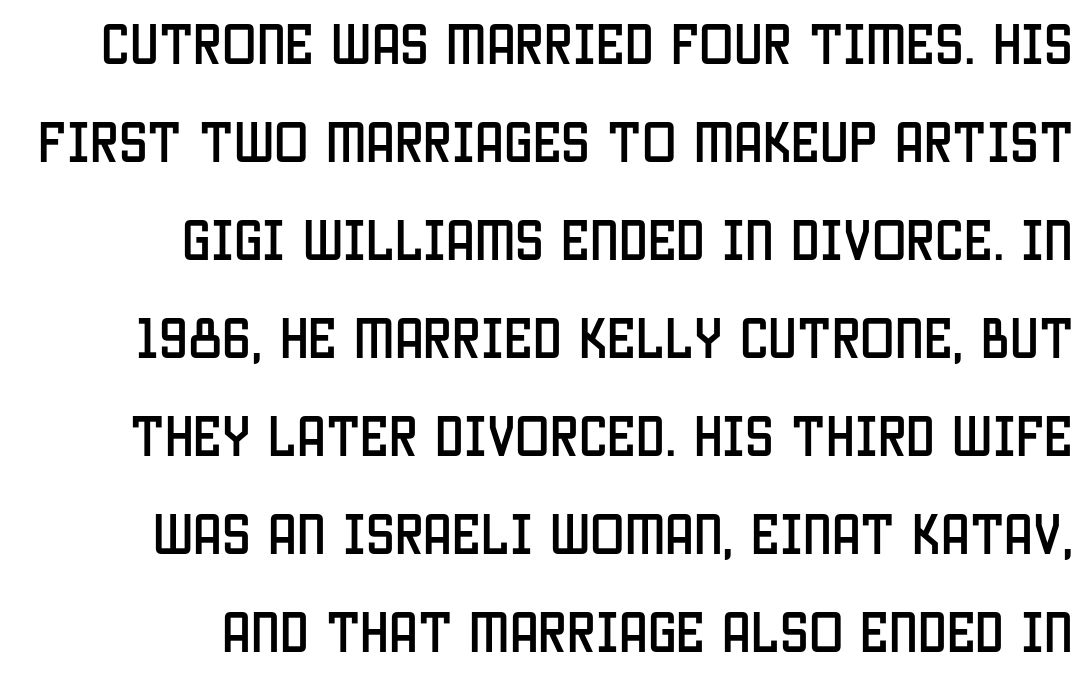
Caption: standard tracking, unaltered. This rendering uses right alignment, leaving the left contour irregular. The letters carry no serifs — their stems end cleanly without finishing strokes. You could not count columns in this text — the font is proportionally spaced.
